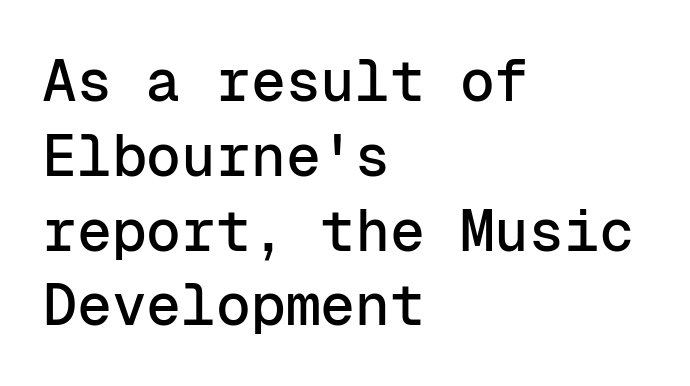
The image shows 58 px sans-serif type, upright, monospaced; set left-aligned, normal line spacing (1.29x), normal letter spacing, not underlined; low stroke contrast and a medium x-height.
